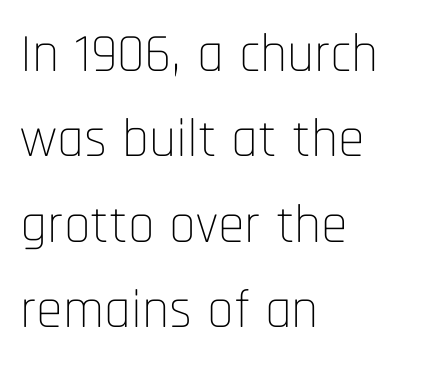
The image shows 54 px thin, condensed sans-serif type, upright; set left-aligned, normal line spacing (1.58x), normal letter spacing, not underlined; low stroke contrast and a large x-height.
